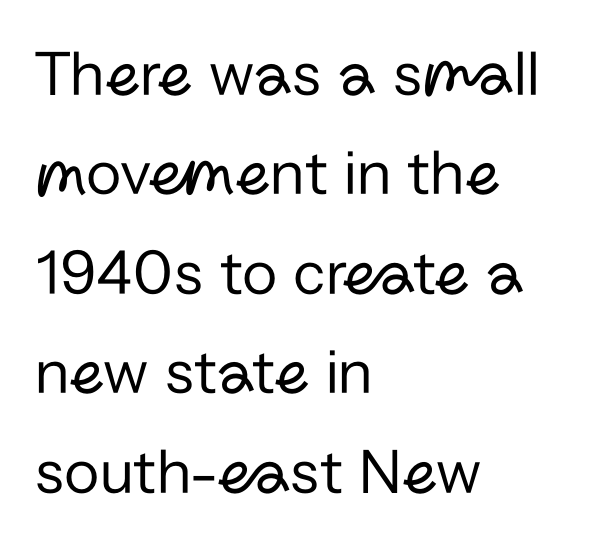
The cut favours lightness, reaching ordinary text weight at its darkest. These lines are set flush left with a ragged right edge. The typeface chosen for these lines omits serifs. The type is set solid horizontally, with unmodified tracking.
